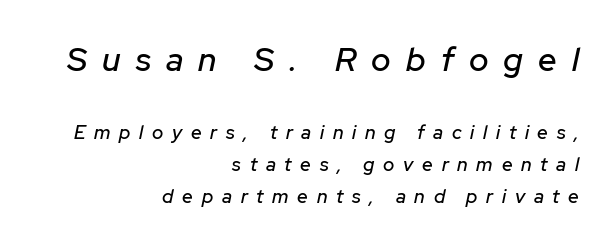
{"italic": "yes", "lean": "right", "slant_degrees": 12, "width": "normal", "stroke_contrast": "low", "x_height": "medium", "monospaced": "no", "underline": "no", "align": "right", "line_spacing": "normal", "line_spacing_ratio": 1.68, "letter_spacing": "wide", "letter_spacing_em": 0.46, "larger_block": "first", "size_ratio": 1.74, "glyph_px": 33}
